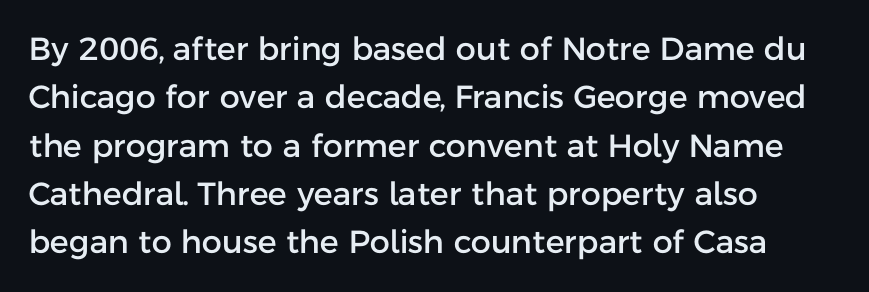
{"serif": "no", "italic": "no", "width": "normal", "stroke_contrast": "low", "x_height": "medium", "monospaced": "no", "underline": "no", "align": "left", "line_spacing": "normal", "line_spacing_ratio": 1.51, "letter_spacing": "normal", "letter_spacing_em": 0.0, "glyph_px": 32}
